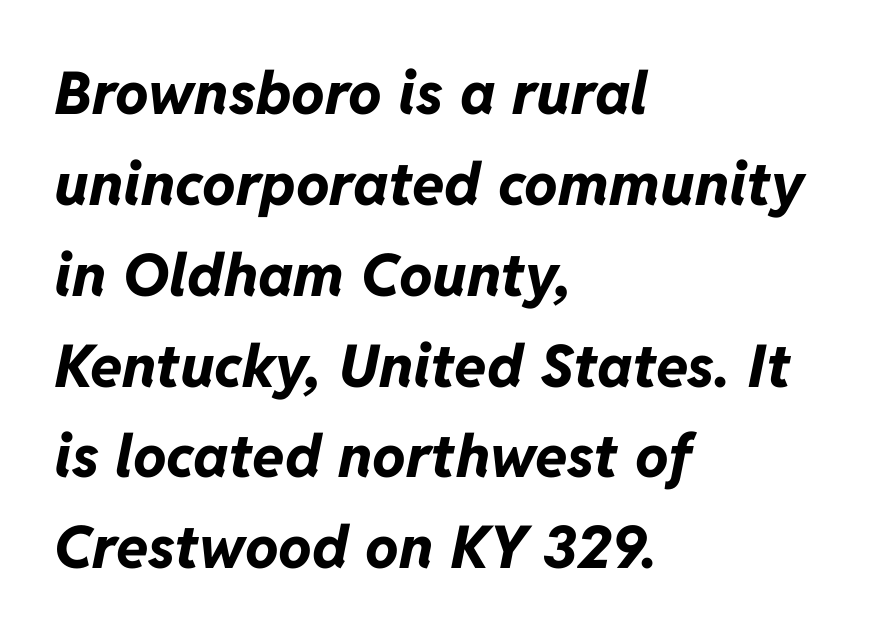
{"italic": "yes", "lean": "right", "slant_degrees": 11, "bold": "yes", "weight": "bold", "width": "normal", "stroke_contrast": "low", "x_height": "medium", "monospaced": "no", "underline": "no", "align": "left", "line_spacing": "normal", "line_spacing_ratio": 1.54, "letter_spacing": "normal", "letter_spacing_em": 0.0, "glyph_px": 59}
